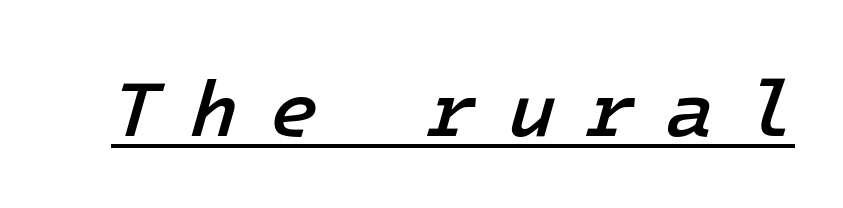
{"italic": "yes", "lean": "right", "slant_degrees": 16, "bold": "semi", "weight": "semibold", "width": "normal", "stroke_contrast": "low", "x_height": "medium", "underline": "yes", "letter_spacing": "wide", "letter_spacing_em": 0.39, "glyph_px": 79}
